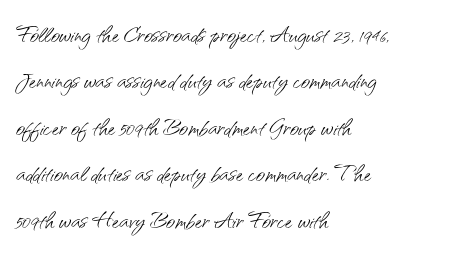
The image shows 31 px light sans-serif type; set left-aligned, normal line spacing (1.5x), normal letter spacing, not underlined; medium stroke contrast and a small x-height.
